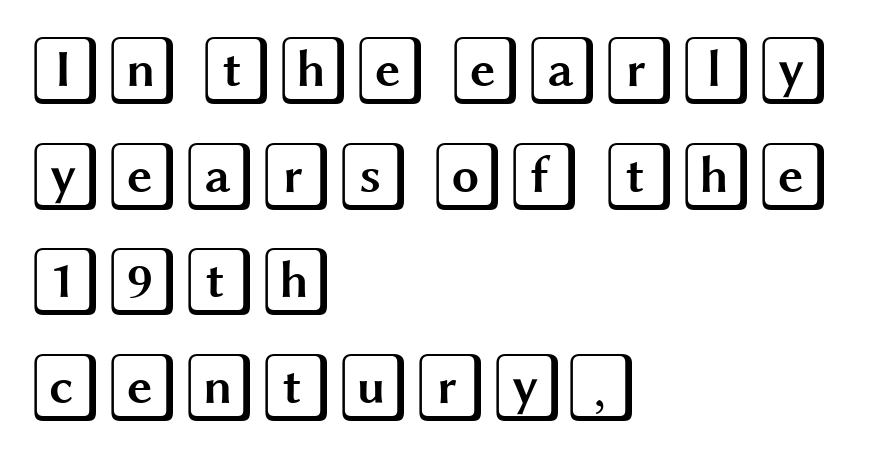
The image shows 70 px wide type, upright; set left-aligned, normal line spacing (1.51x), normal letter spacing, not underlined; a large x-height.
